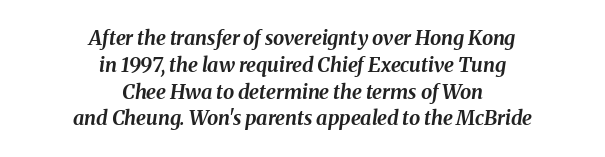
{"italic": "yes", "lean": "right", "slant_degrees": 8, "bold": "yes", "underline": "no", "align": "center", "line_spacing": "normal", "line_spacing_ratio": 1.34, "letter_spacing": "normal", "letter_spacing_em": 0.0, "glyph_px": 20}
